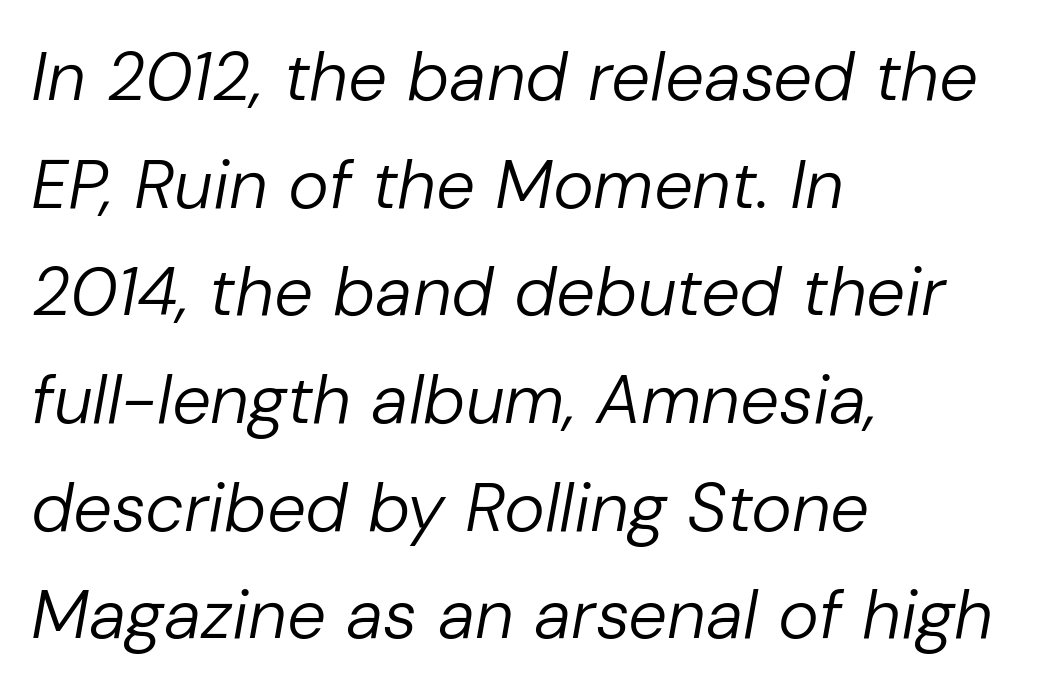
The image shows 69 px regular-weight type, italic (leaning right); set left-aligned, normal line spacing (1.56x), normal letter spacing, not underlined; low stroke contrast and a medium x-height.
